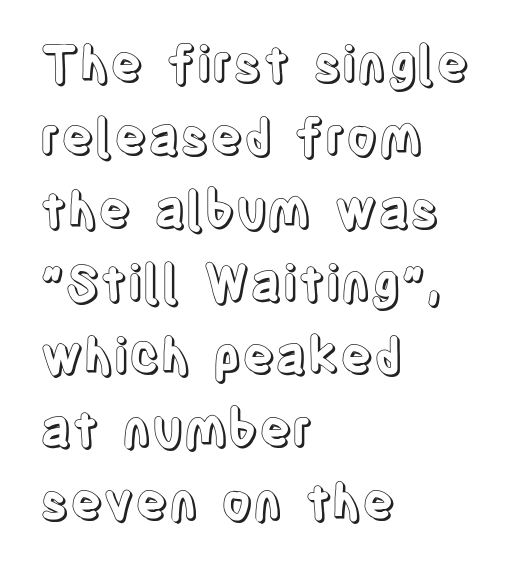
Q: Is the text italic (slanted)? A: No, it is upright.
Q: Is the text underlined? A: No.
Q: How is the paragraph aligned? A: Left-aligned.
Q: Is the spacing between letters normal or unusually wide? A: Normal.
Q: Is the spacing between lines tight, normal or loose? A: Normal.
Q: Width (condensed, normal, or wide)? A: Condensed.
Q: x-height? A: Large.
Q: Monospaced? A: No.
